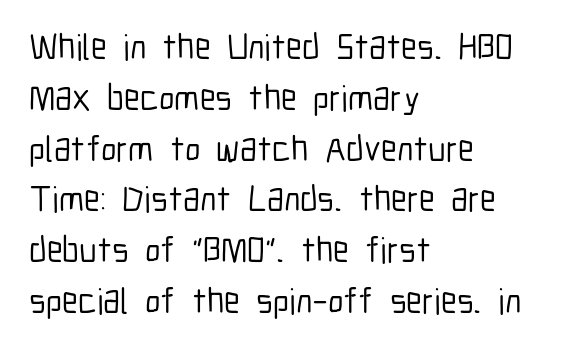
Observe the absence of serifs on each vertical stroke in this sample. Typeset ragged right — the left edge is the straight one. The letters advance in unequal steps, a hallmark of proportional type. Nothing unusual about the tracking: characters are spaced as the font intends. If you drew a line through each stem, it would be perfectly vertical. Underlining? Definitely not there.
